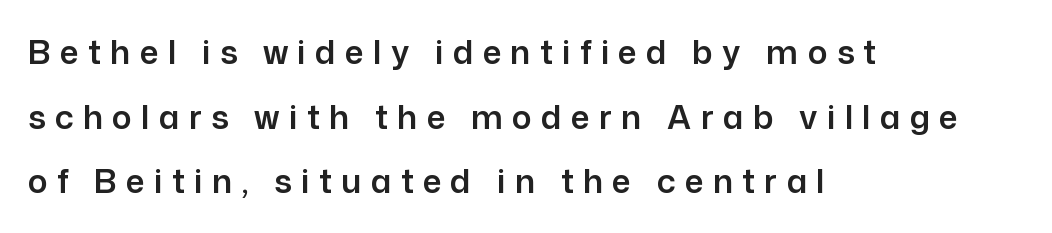
{"serif": "no", "italic": "no", "width": "normal", "stroke_contrast": "low", "x_height": "medium", "monospaced": "no", "underline": "no", "align": "left", "line_spacing": "loose", "line_spacing_ratio": 1.96, "letter_spacing": "wide", "letter_spacing_em": 0.28, "glyph_px": 33}
